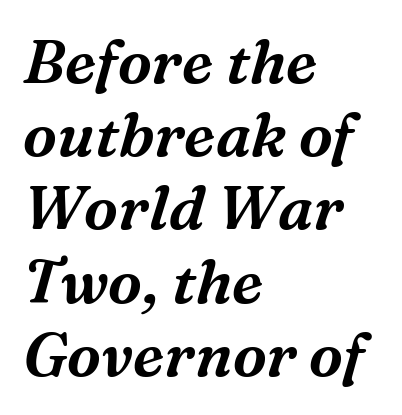
Q: Is the text italic (slanted)? A: Yes, it leans right by about 16 degrees.
Q: Is the typeface a serif or a sans-serif typeface? A: Serif.
Q: Is the text underlined? A: No.
Q: How is the paragraph aligned? A: Left-aligned.
Q: Is the spacing between letters normal or unusually wide? A: Normal.
Q: Width (condensed, normal, or wide)? A: Normal.
Q: Stroke contrast? A: Medium.
Q: x-height? A: Medium.
Q: Monospaced? A: No.
